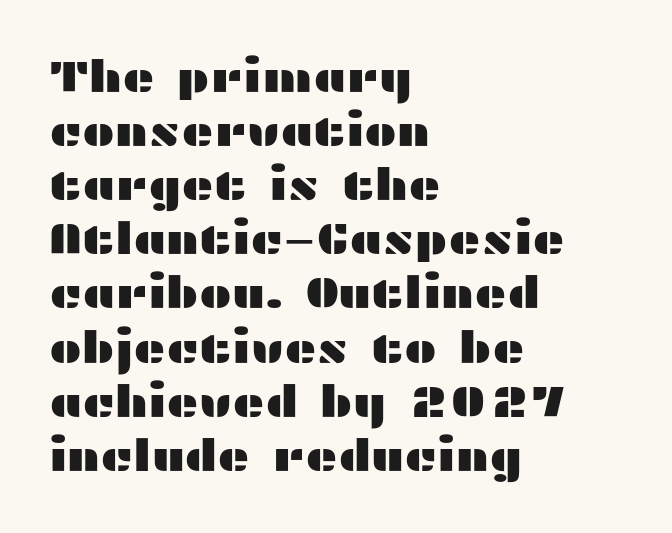
The image shows 44 px wide sans-serif type, upright; set left-aligned, line spacing 1.23x, normal letter spacing, not underlined; medium stroke contrast and a medium x-height.
